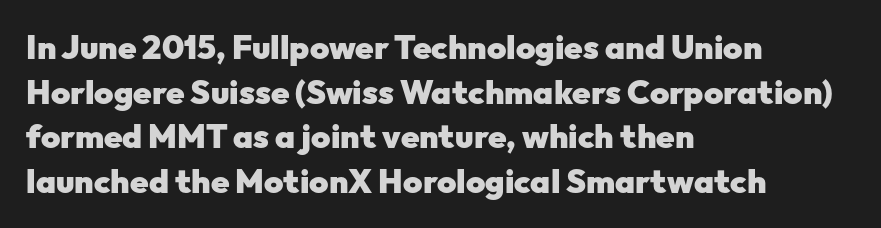
The image shows 33 px heavy sans-serif type, upright; set left-aligned, normal line spacing (1.35x), normal letter spacing, not underlined; low stroke contrast and a medium x-height.
